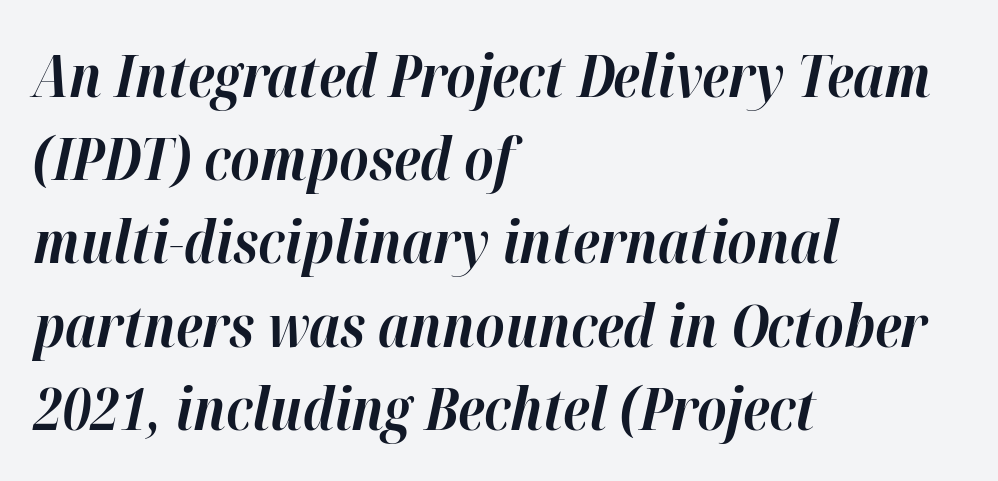
The image shows 59 px bold type, italic (leaning right); set left-aligned, normal line spacing (1.41x), normal letter spacing, not underlined; high stroke contrast and a medium x-height.
